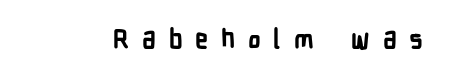
Q: Is the text bold? A: Yes.
Q: Is the text italic (slanted)? A: No, it is upright.
Q: Is the text underlined? A: No.
Q: Is the spacing between letters normal or unusually wide? A: Unusually wide.
